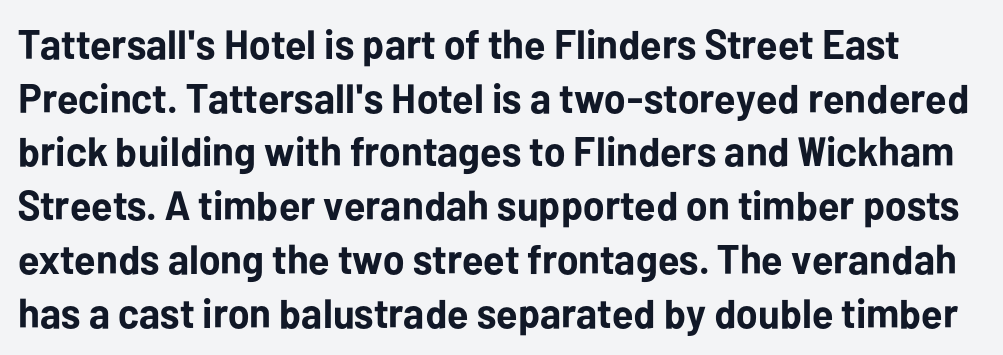
Q: Is the text bold? A: Yes.
Q: Is the text italic (slanted)? A: No, it is upright.
Q: Is the typeface a serif or a sans-serif typeface? A: Sans-serif.
Q: Is the text underlined? A: No.
Q: Is the spacing between letters normal or unusually wide? A: Normal.
Q: Is the spacing between lines tight, normal or loose? A: Normal.
Q: Width (condensed, normal, or wide)? A: Normal.
Q: Stroke contrast? A: Low.
Q: x-height? A: Medium.
Q: Monospaced? A: No.
